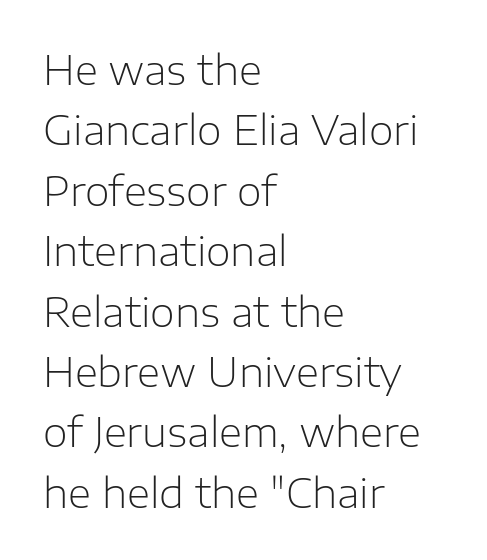
{"serif": "no", "italic": "no", "bold": "no", "weight": "light", "width": "normal", "stroke_contrast": "low", "x_height": "medium", "monospaced": "no", "underline": "no", "align": "left", "line_spacing": "normal", "line_spacing_ratio": 1.51, "letter_spacing": "normal", "letter_spacing_em": 0.0, "glyph_px": 40}
